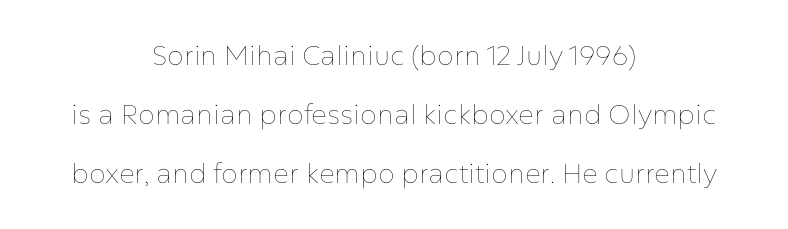
Q: Is the text bold? A: No.
Q: Is the text italic (slanted)? A: No, it is upright.
Q: Is the text underlined? A: No.
Q: How is the paragraph aligned? A: Centered.
Q: Is the spacing between letters normal or unusually wide? A: Normal.
Q: Is the spacing between lines tight, normal or loose? A: Loose.
